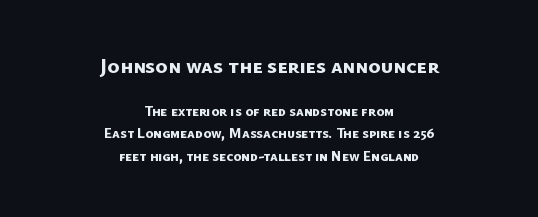
Q: Is the text bold? A: Yes.
Q: Is the text underlined? A: No.
Q: How is the paragraph aligned? A: Centered.
Q: Is the spacing between letters normal or unusually wide? A: Normal.
Q: Is the spacing between lines tight, normal or loose? A: Normal.
Q: Which block of text is set in a larger size, the first (top) or the second (bottom)? A: The first (top) one.
